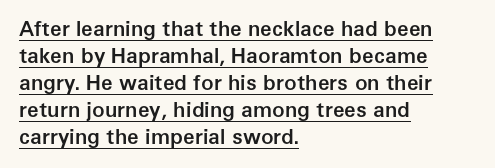
{"italic": "no", "bold": "semi", "underline": "yes", "align": "left", "line_spacing": "normal", "line_spacing_ratio": 1.28, "letter_spacing": "normal", "letter_spacing_em": 0.0, "glyph_px": 21}
